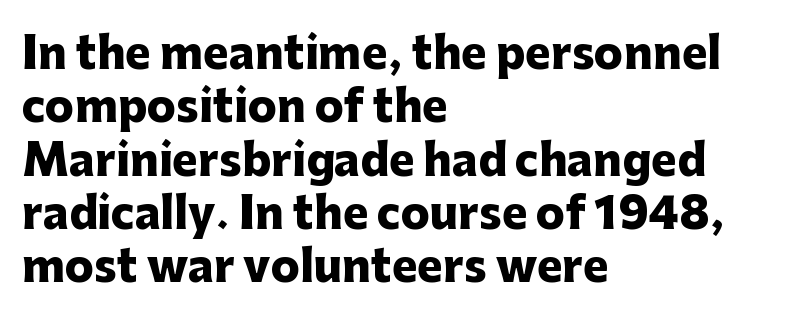
The rendering uses natural spacing where letterforms have individual widths. A dark, heavy texture on the line: the type is bold. The glyphs in this specimen are sans serif. Observe the ordinary spacing: letters are neighbours, not strangers. The foot of each line stays bare and open. Caption: multi-line text, flush left, ragged right.
